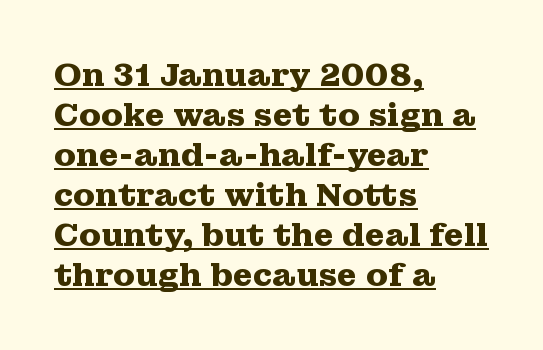
Normally led — the rows are evenly, conventionally spaced. These lines are rendered in a variable-pitch font. Line starts are locked; line ends wander. The passage shown is typeset with a serif family.
